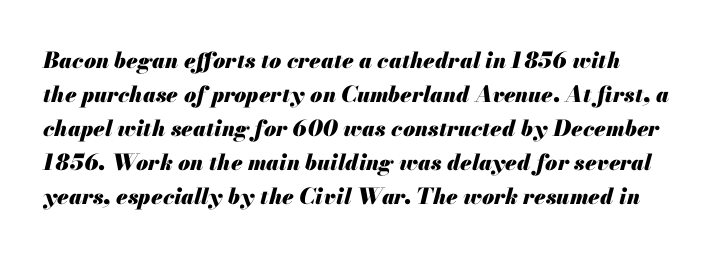
Q: Is the text bold? A: Yes.
Q: Is the text italic (slanted)? A: Yes, it leans right by about 13 degrees.
Q: Is the text underlined? A: No.
Q: Is the spacing between letters normal or unusually wide? A: Normal.
Q: Is the spacing between lines tight, normal or loose? A: Normal.
